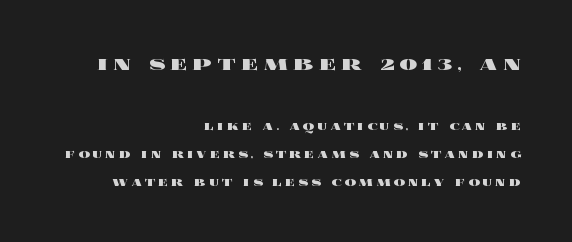
Q: Is the text bold? A: Yes.
Q: Is the text italic (slanted)? A: No, it is upright.
Q: Is the text underlined? A: No.
Q: How is the paragraph aligned? A: Right-aligned.
Q: Is the spacing between letters normal or unusually wide? A: Unusually wide.
Q: Is the spacing between lines tight, normal or loose? A: Loose.
Q: Which block of text is set in a larger size, the first (top) or the second (bottom)? A: The first (top) one.
